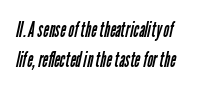
Q: Is the text bold? A: No.
Q: Is the text underlined? A: No.
Q: Is the spacing between letters normal or unusually wide? A: Normal.
Q: Is the spacing between lines tight, normal or loose? A: Normal.
